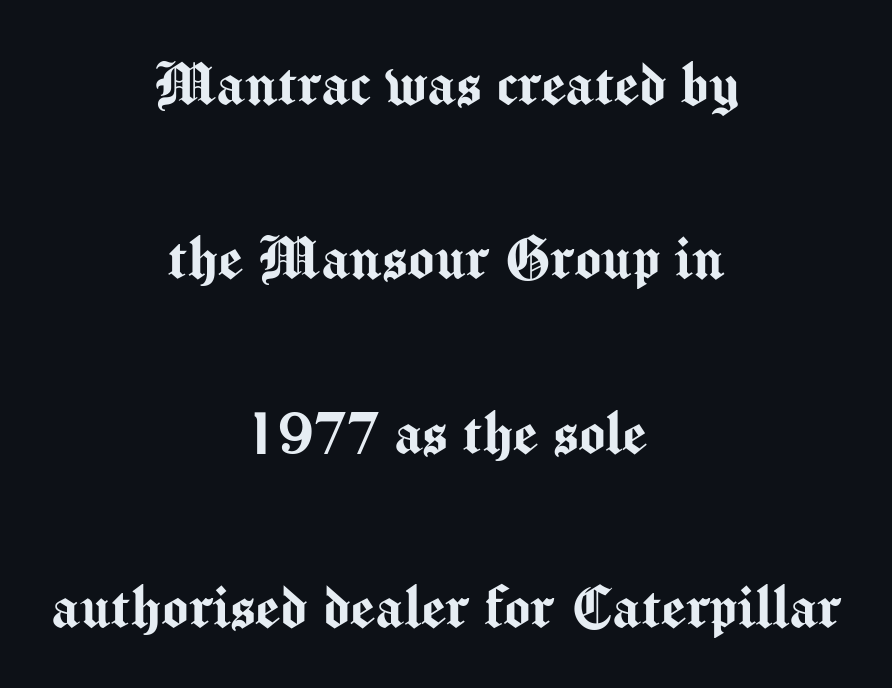
The image shows 70 px sans-serif type, upright; set centered, loose line spacing (2.49x), normal letter spacing, not underlined; medium stroke contrast and a medium x-height.
